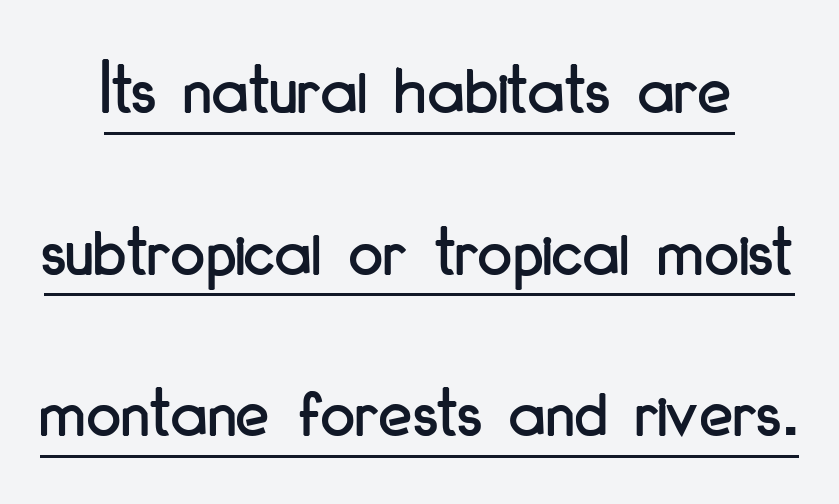
In terms of posture, this sample is upright. Look at the tracking — it's just the regular setting, nothing added. The rendering uses natural spacing where letterforms have individual widths. A great deal of white space separates one row of letters from the next.
